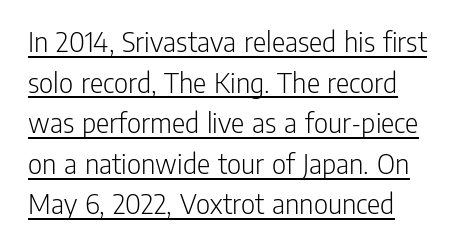
Q: Is the text bold? A: No.
Q: Is the text italic (slanted)? A: No, it is upright.
Q: Is the typeface a serif or a sans-serif typeface? A: Sans-serif.
Q: Is the text underlined? A: Yes.
Q: How is the paragraph aligned? A: Left-aligned.
Q: Is the spacing between letters normal or unusually wide? A: Normal.
Q: Is the spacing between lines tight, normal or loose? A: Normal.
Q: Width (condensed, normal, or wide)? A: Condensed.
Q: Stroke contrast? A: Low.
Q: x-height? A: Medium.
Q: Monospaced? A: No.
